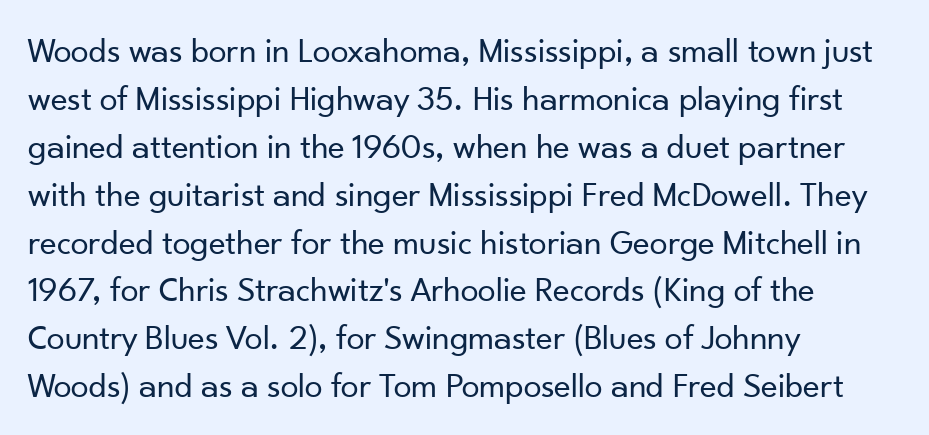
The image shows 36 px regular-weight sans-serif type, upright; set left-aligned, normal line spacing (1.33x), normal letter spacing, not underlined; low stroke contrast and a small x-height.
